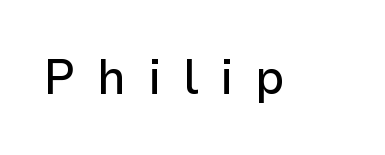
The image shows 50 px sans-serif type, upright; set unusually wide letter spacing (+0.43 em), not underlined; low stroke contrast and a medium x-height.
